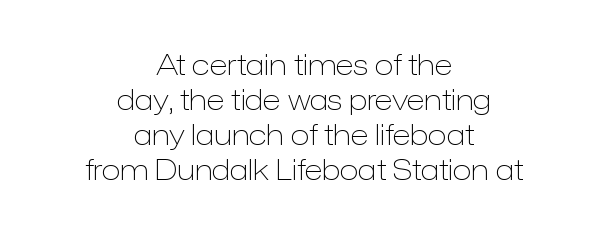
Q: Is the text bold? A: No.
Q: Is the text italic (slanted)? A: No, it is upright.
Q: Is the typeface a serif or a sans-serif typeface? A: Sans-serif.
Q: Is the text underlined? A: No.
Q: How is the paragraph aligned? A: Centered.
Q: Is the spacing between letters normal or unusually wide? A: Normal.
Q: Is the spacing between lines tight, normal or loose? A: Normal.
Q: Width (condensed, normal, or wide)? A: Normal.
Q: Stroke contrast? A: Low.
Q: x-height? A: Medium.
Q: Monospaced? A: No.
